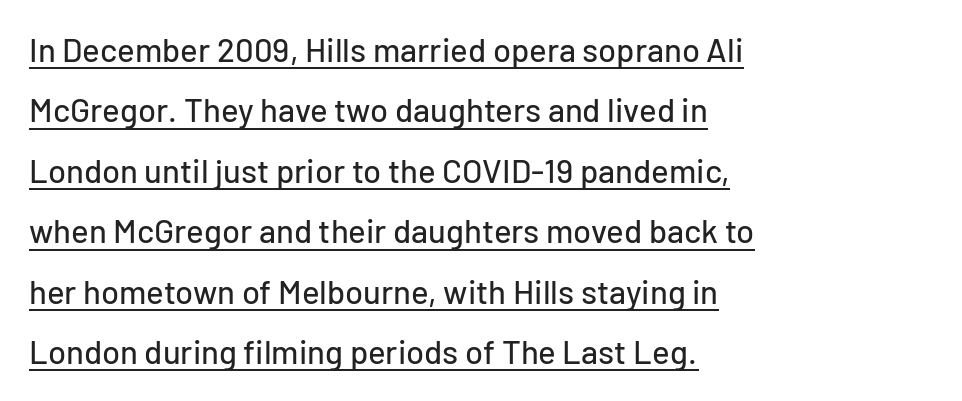
The image shows 33 px sans-serif type, upright; set left-aligned, line spacing 1.83x, normal letter spacing, underlined; low stroke contrast and a medium x-height.
